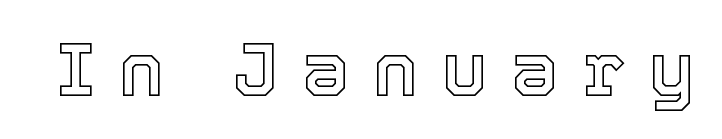
Q: Is the text italic (slanted)? A: No, it is upright.
Q: Is the text underlined? A: No.
Q: Is the spacing between letters normal or unusually wide? A: Unusually wide.
Q: Width (condensed, normal, or wide)? A: Normal.
Q: x-height? A: Medium.
Q: Monospaced? A: No.
